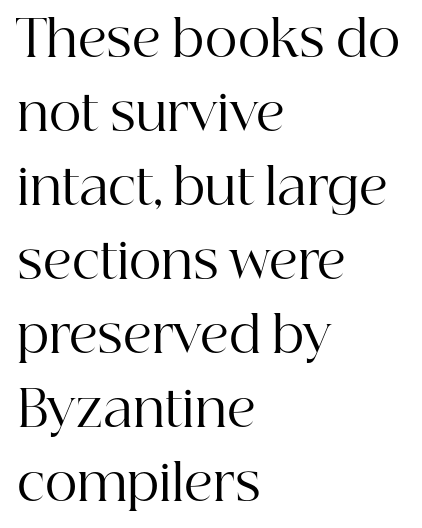
Reading down the column, the eye jumps a familiar distance to each next line. Underline: absent. A student would call this left alignment; a typographer would say flush left, rag right. Is the stroke heavy? The answer is a plain regular-or-lighter. Is the letter spacing exaggerated? No — it looks like the ordinary default.
